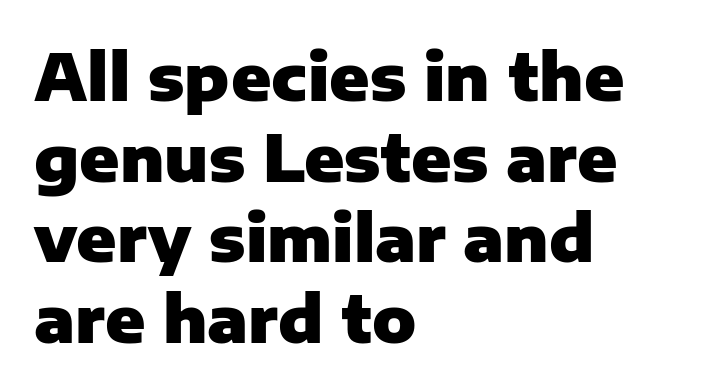
Any mark beneath the type? The region is blank. The type is set solid horizontally, with unmodified tracking. The rendering uses a bold face; every stroke is thick and dark. This sample is left-justified, so line endings fall wherever the words run out. Ordinary non-slanted type is in use. The rendering shows plain stroke endings on the letterforms — a sans-serif design.
